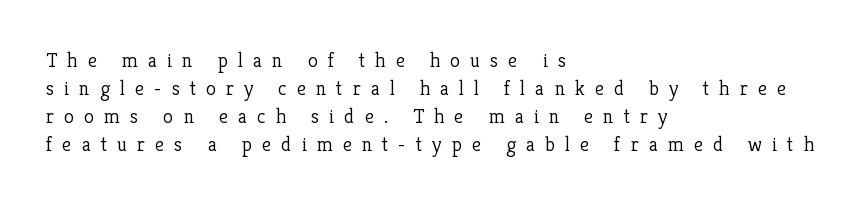
Q: Is the text bold? A: No.
Q: Is the text italic (slanted)? A: No, it is upright.
Q: Is the text underlined? A: No.
Q: How is the paragraph aligned? A: Left-aligned.
Q: Is the spacing between letters normal or unusually wide? A: Unusually wide.
Q: Is the spacing between lines tight, normal or loose? A: Normal.
